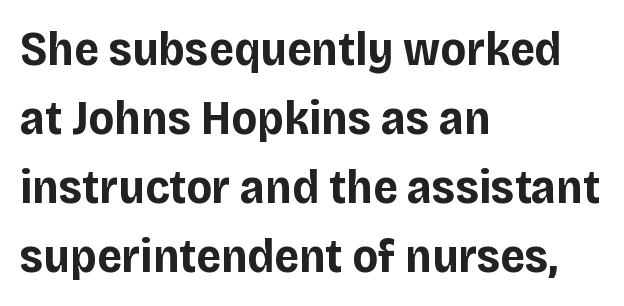
{"serif": "no", "italic": "no", "bold": "yes", "weight": "bold", "width": "normal", "stroke_contrast": "low", "x_height": "large", "monospaced": "no", "underline": "no", "align": "left", "line_spacing": "normal", "line_spacing_ratio": 1.44, "letter_spacing": "normal", "letter_spacing_em": 0.0, "glyph_px": 48}
